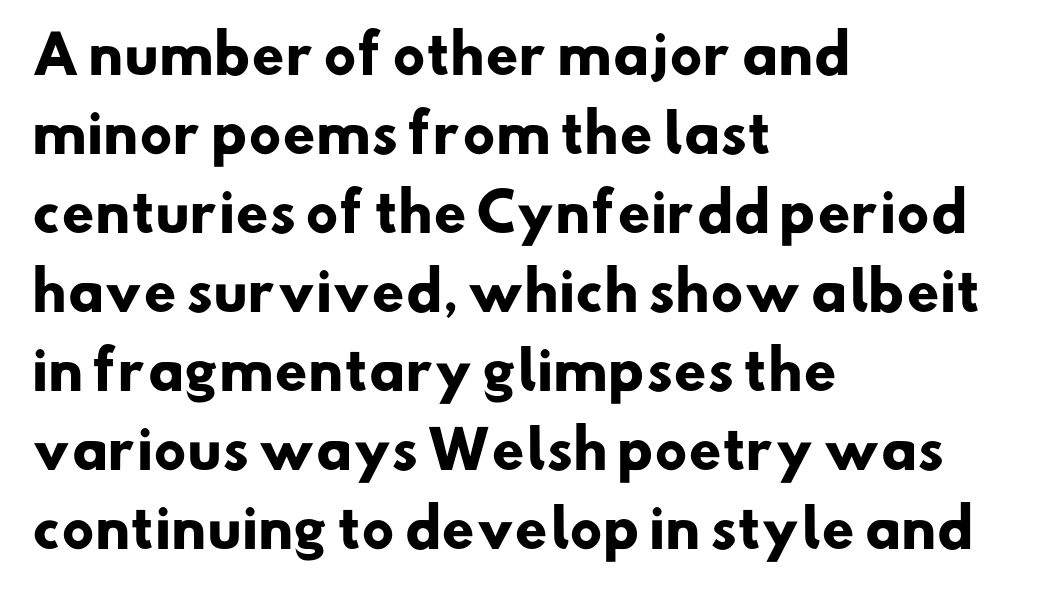
{"serif": "no", "bold": "yes", "weight": "heavy", "width": "normal", "stroke_contrast": "low", "x_height": "small", "monospaced": "no", "underline": "no", "align": "left", "line_spacing": "normal", "line_spacing_ratio": 1.52, "letter_spacing": "normal", "letter_spacing_em": 0.0, "glyph_px": 52}
